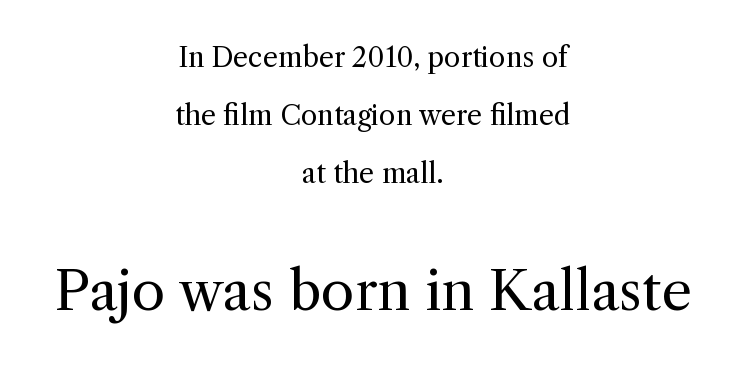
The image shows 54 px regular-weight serif type, upright; set centered, loose line spacing (2.14x), normal letter spacing, not underlined; the second (bottom) block is 2.0x larger; a medium x-height.
